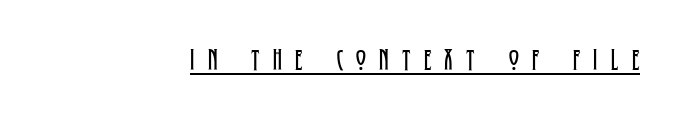
The image shows 30 px regular-weight, condensed serif type, upright; set unusually wide letter spacing (+0.44 em), underlined; low stroke contrast and a large x-height.
